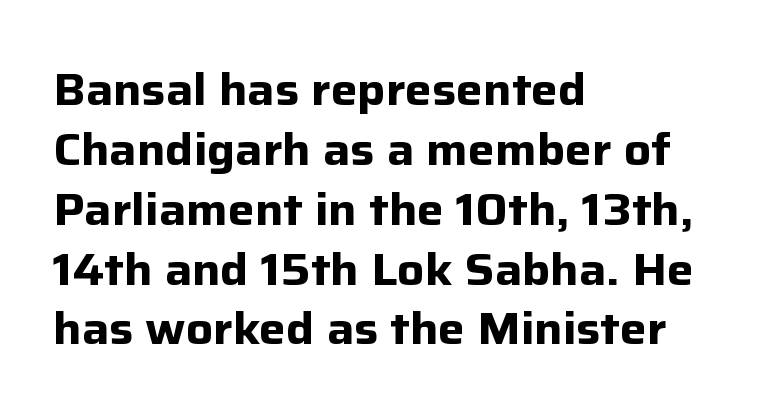
The image shows 45 px bold sans-serif type, upright; set left-aligned, normal line spacing (1.33x), normal letter spacing, not underlined; low stroke contrast and a medium x-height.
